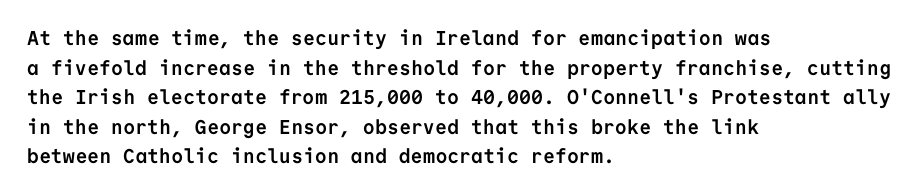
{"italic": "no", "bold": "yes", "underline": "no", "align": "left", "line_spacing": "normal", "line_spacing_ratio": 1.48, "letter_spacing": "normal", "letter_spacing_em": 0.0, "glyph_px": 20}
